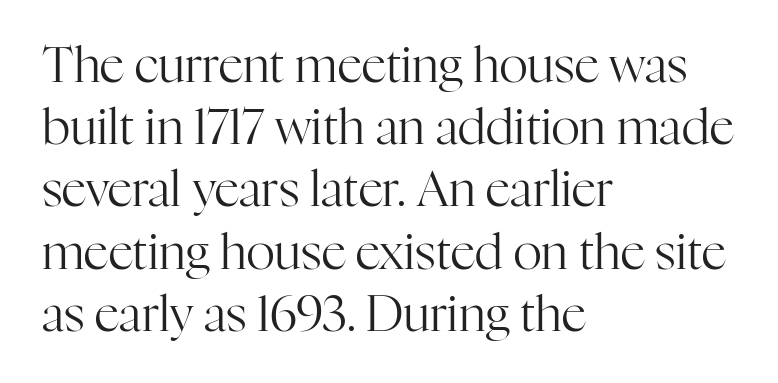
Q: Is the text bold? A: No.
Q: Is the text italic (slanted)? A: No, it is upright.
Q: Is the typeface a serif or a sans-serif typeface? A: Serif.
Q: Is the text underlined? A: No.
Q: How is the paragraph aligned? A: Left-aligned.
Q: Is the spacing between letters normal or unusually wide? A: Normal.
Q: Is the spacing between lines tight, normal or loose? A: Normal.
Q: Width (condensed, normal, or wide)? A: Normal.
Q: Stroke contrast? A: High.
Q: x-height? A: Medium.
Q: Monospaced? A: No.
